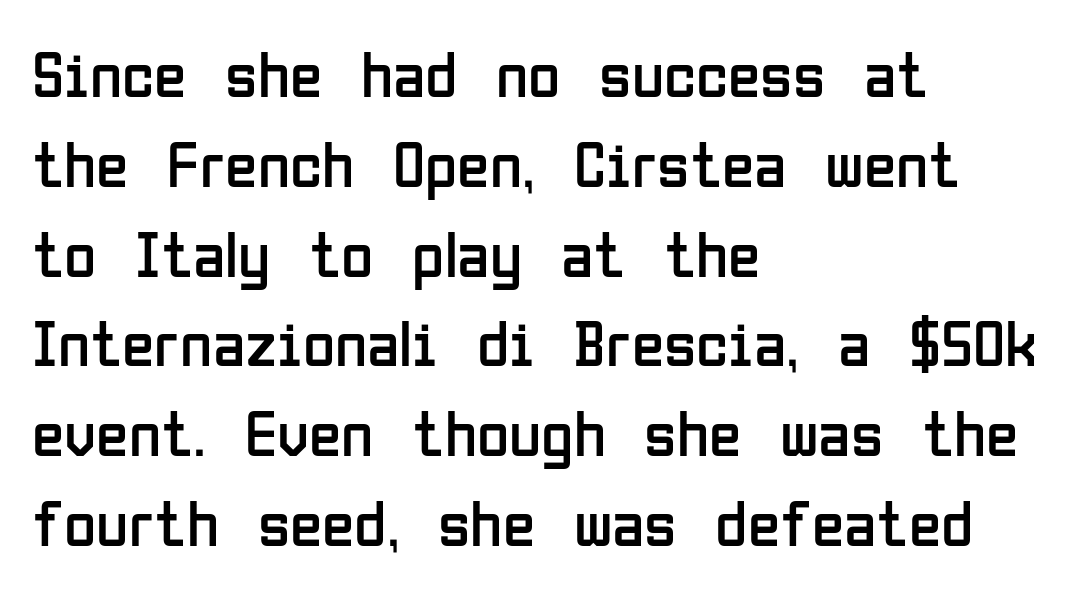
These lines are composed in type without serifs. Each letter keeps its own natural width here, so spacing adapts to shape. You could call the tracking neutral — neither tight nor loose. Line starts are locked; line ends wander.
